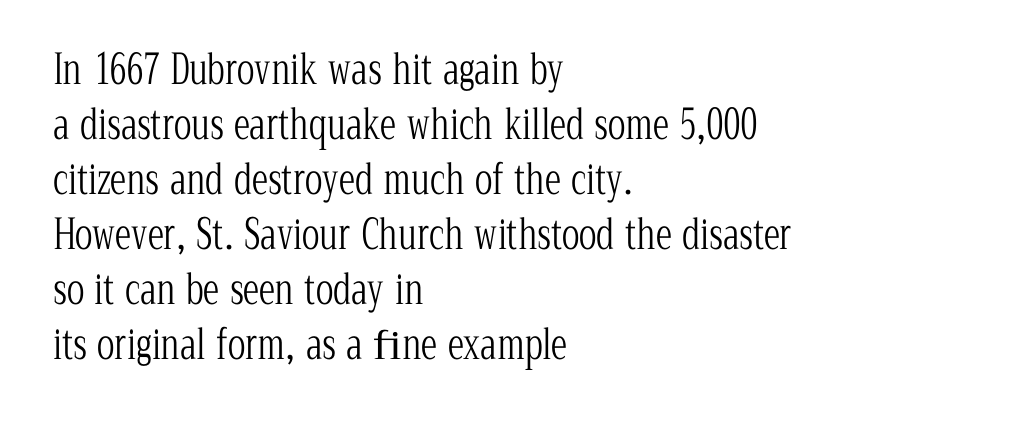
The image shows 41 px light, condensed serif type, upright; set left-aligned, normal line spacing (1.34x), normal letter spacing, not underlined; low stroke contrast and a medium x-height.
